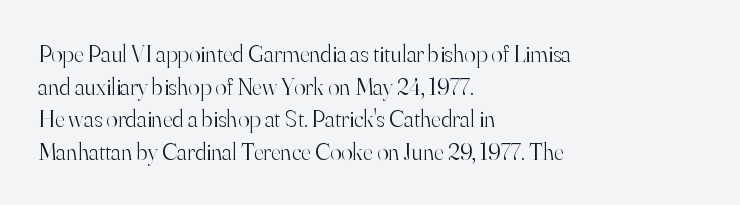
{"italic": "no", "bold": "no", "underline": "no", "align": "left", "line_spacing": "normal", "line_spacing_ratio": 1.36, "letter_spacing": "normal", "letter_spacing_em": 0.0, "glyph_px": 24}
